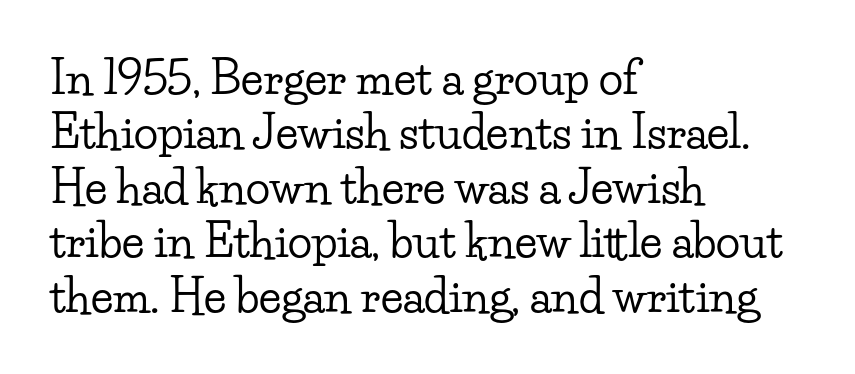
Quick note: not italic, upright. The area under the type is left untouched. Note the varied advance widths — an 'i' is clearly narrower than an 'm'. Teacher's note: observe the even left margin — that is flush-left alignment. The designer went with a serif here, giving each stem small feet. Words appear dense and cohesive because spacing is normal.
